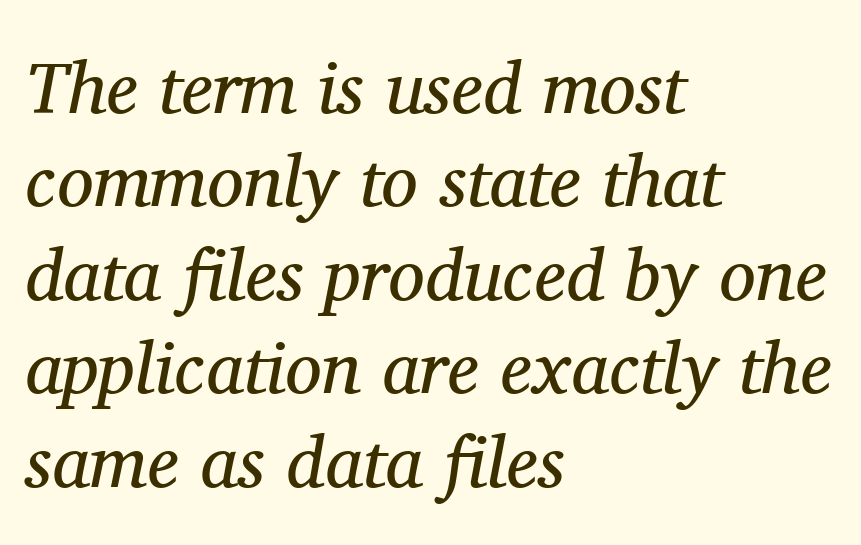
{"serif": "yes", "italic": "yes", "lean": "right", "slant_degrees": 11, "bold": "no", "weight": "regular", "width": "normal", "stroke_contrast": "medium", "x_height": "medium", "monospaced": "no", "underline": "no", "align": "left", "line_spacing": "normal", "line_spacing_ratio": 1.28, "letter_spacing": "normal", "letter_spacing_em": 0.0, "glyph_px": 73}
